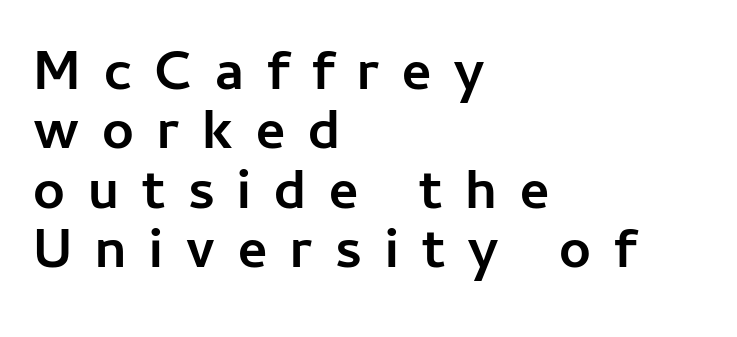
The image shows 56 px semibold sans-serif type, upright; set left-aligned, tight line spacing (1.06x), unusually wide letter spacing (+0.41 em), not underlined; low stroke contrast and a medium x-height.
